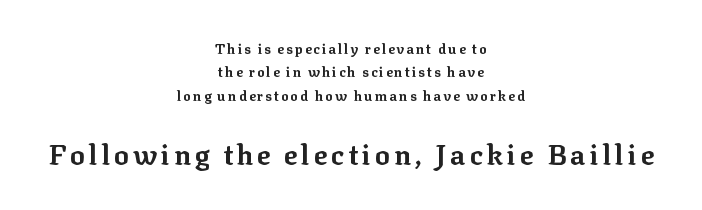
Q: Is the text bold? A: Yes.
Q: Is the text italic (slanted)? A: No, it is upright.
Q: Is the typeface a serif or a sans-serif typeface? A: Serif.
Q: Is the text underlined? A: No.
Q: How is the paragraph aligned? A: Centered.
Q: Is the spacing between lines tight, normal or loose? A: Normal.
Q: Which block of text is set in a larger size, the first (top) or the second (bottom)? A: The second (bottom) one.
Q: Width (condensed, normal, or wide)? A: Normal.
Q: Stroke contrast? A: Low.
Q: x-height? A: Medium.
Q: Monospaced? A: No.
